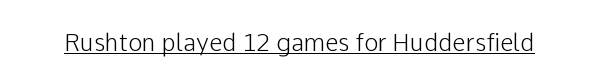
Default kerning and tracking; the words read as compact shapes. Notice how the stems are strictly vertical — no italics here. The glyphs are accompanied by a horizontal stroke just below them.
